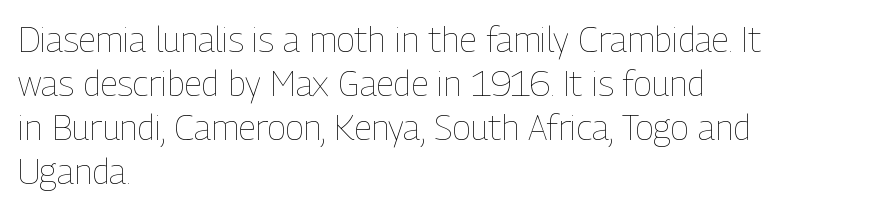
Q: Is the text bold? A: No.
Q: Is the text italic (slanted)? A: No, it is upright.
Q: Is the text underlined? A: No.
Q: How is the paragraph aligned? A: Left-aligned.
Q: Is the spacing between letters normal or unusually wide? A: Normal.
Q: Is the spacing between lines tight, normal or loose? A: Normal.
Q: Width (condensed, normal, or wide)? A: Condensed.
Q: Stroke contrast? A: Low.
Q: x-height? A: Medium.
Q: Monospaced? A: No.
